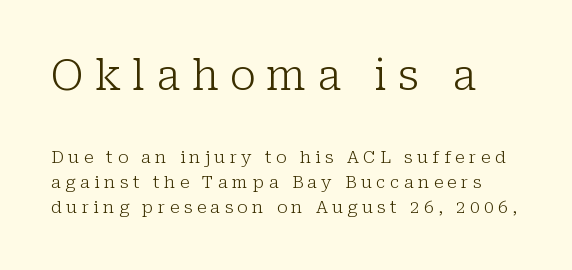
Ink coverage per letter is moderate at most. Is this a sans? No — the strokes have serifs. A typesetter would call this proportional, since set widths differ per character. The letters in the upper block stand taller than those in the block below. Honestly, the row spacing looks completely unremarkable. Nope, not italic — everything's standing straight.
